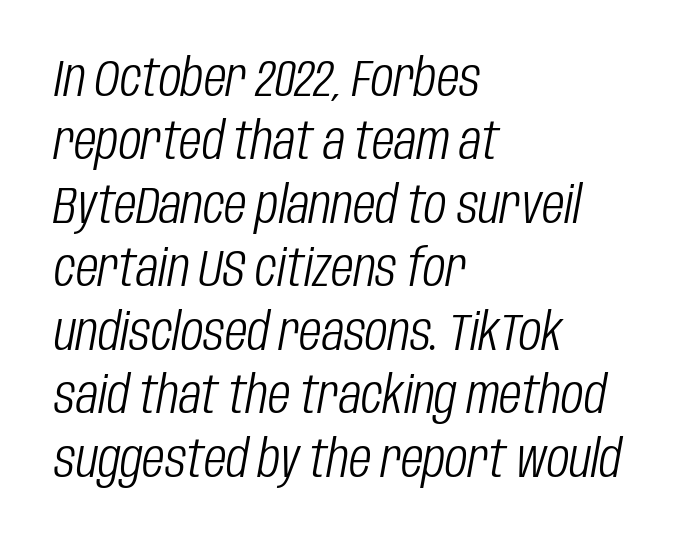
The foot of each line stays bare and open. The weight tops out at a normal text grade. Inter-character spacing is left at the font's built-in metrics. The axis of the letterforms is tilted away from vertical. Reading down the block, your eye returns to a fixed left position each line.
